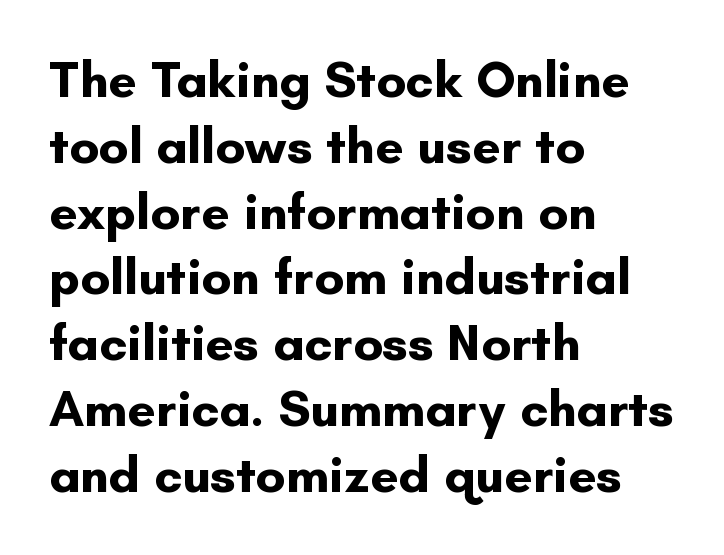
Weight check: bold — yes, fully. Casual observation: everything's shoved over to the left. The rendering uses natural spacing where letterforms have individual widths. Nobody drew a line under any word here. This rendering employs a face without finishing strokes, i.e., a sans-serif.
